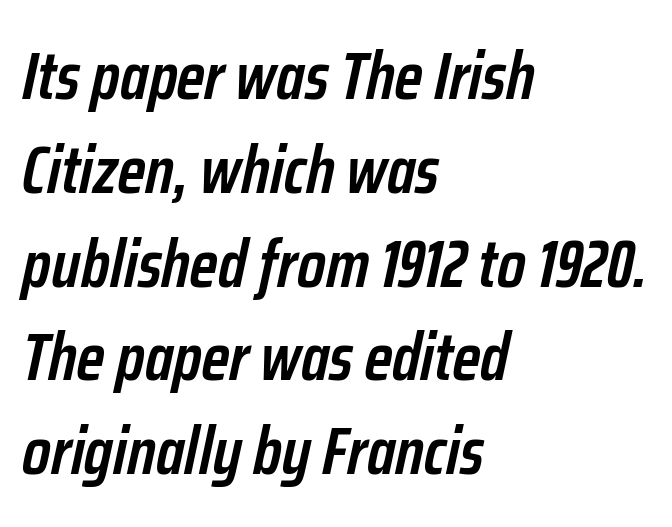
Q: Is the text bold? A: Semi-bold.
Q: Is the text italic (slanted)? A: Yes, it leans right by about 12 degrees.
Q: Is the text underlined? A: No.
Q: How is the paragraph aligned? A: Left-aligned.
Q: Is the spacing between letters normal or unusually wide? A: Normal.
Q: Is the spacing between lines tight, normal or loose? A: Normal.
Q: Width (condensed, normal, or wide)? A: Condensed.
Q: Stroke contrast? A: Low.
Q: x-height? A: Medium.
Q: Monospaced? A: No.
